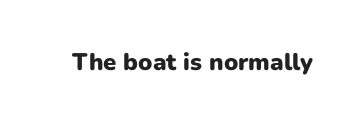
Q: Is the text bold? A: Yes.
Q: Is the text italic (slanted)? A: No, it is upright.
Q: Is the text underlined? A: No.
Q: Is the spacing between letters normal or unusually wide? A: Normal.
